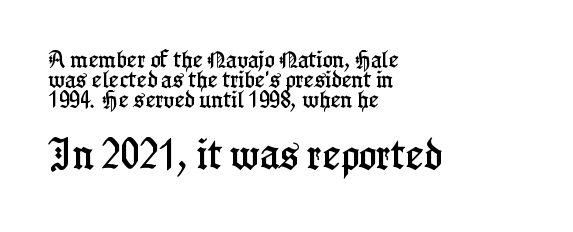
{"serif": "yes", "italic": "no", "width": "condensed", "stroke_contrast": "low", "x_height": "medium", "monospaced": "no", "underline": "no", "align": "left", "line_spacing": "tight", "line_spacing_ratio": 1.04, "letter_spacing": "normal", "letter_spacing_em": 0.0, "larger_block": "second", "size_ratio": 1.79, "glyph_px": 34}
